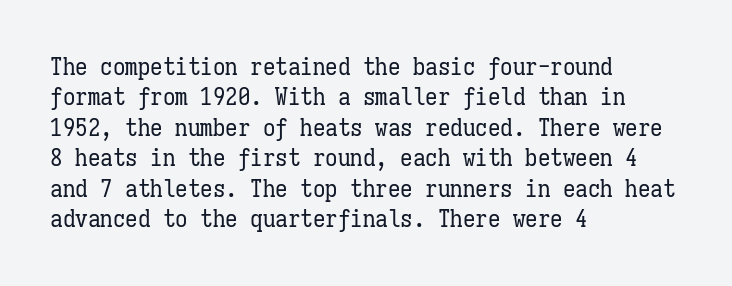
Q: Is the text bold? A: No.
Q: Is the text italic (slanted)? A: No, it is upright.
Q: Is the text underlined? A: No.
Q: How is the paragraph aligned? A: Left-aligned.
Q: Is the spacing between letters normal or unusually wide? A: Normal.
